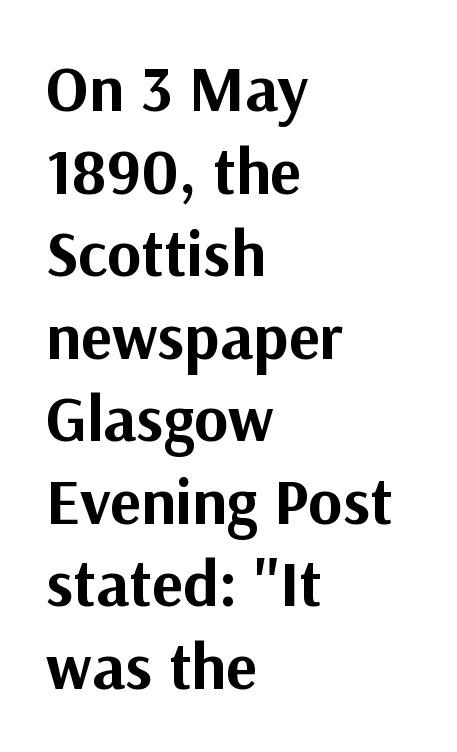
Q: Is the text bold? A: Yes.
Q: Is the text italic (slanted)? A: No, it is upright.
Q: Is the typeface a serif or a sans-serif typeface? A: Sans-serif.
Q: Is the text underlined? A: No.
Q: How is the paragraph aligned? A: Left-aligned.
Q: Is the spacing between letters normal or unusually wide? A: Normal.
Q: Is the spacing between lines tight, normal or loose? A: Normal.
Q: Width (condensed, normal, or wide)? A: Normal.
Q: Stroke contrast? A: Medium.
Q: x-height? A: Medium.
Q: Monospaced? A: No.
